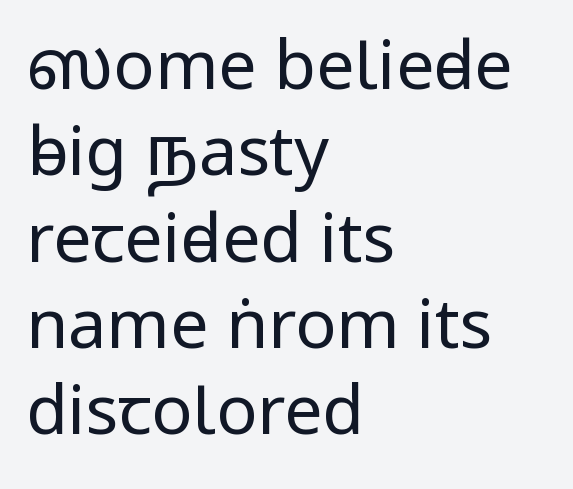
{"serif": "no", "italic": "no", "bold": "no", "weight": "regular", "width": "condensed", "stroke_contrast": "low", "x_height": "large", "monospaced": "no", "underline": "no", "align": "left", "line_spacing": "normal", "line_spacing_ratio": 1.27, "letter_spacing": "normal", "letter_spacing_em": 0.0, "glyph_px": 68}
